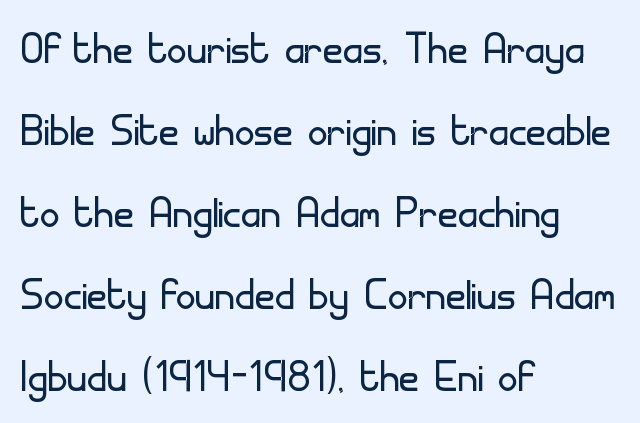
The image shows 55 px light sans-serif type, upright; set left-aligned, normal line spacing (1.49x), normal letter spacing, not underlined; low stroke contrast and a small x-height.
